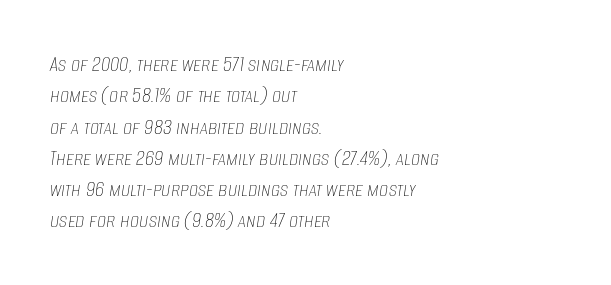
The image shows 23 px text type, italic (leaning right); set left-aligned, normal line spacing (1.36x), normal letter spacing, not underlined.
